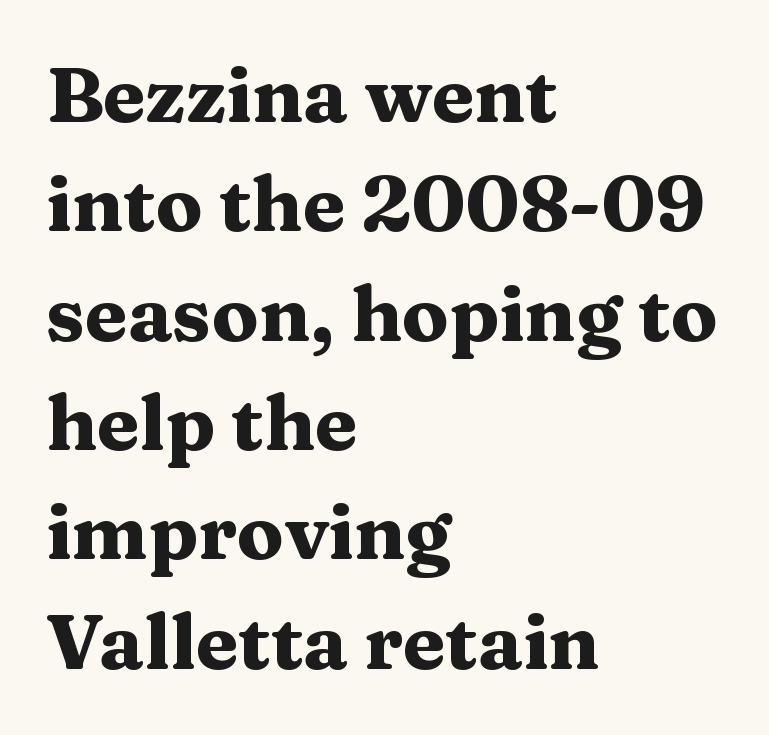
The image shows 77 px heavy, wide serif type, upright; set left-aligned, normal line spacing (1.42x), normal letter spacing, not underlined; medium stroke contrast and a medium x-height.
